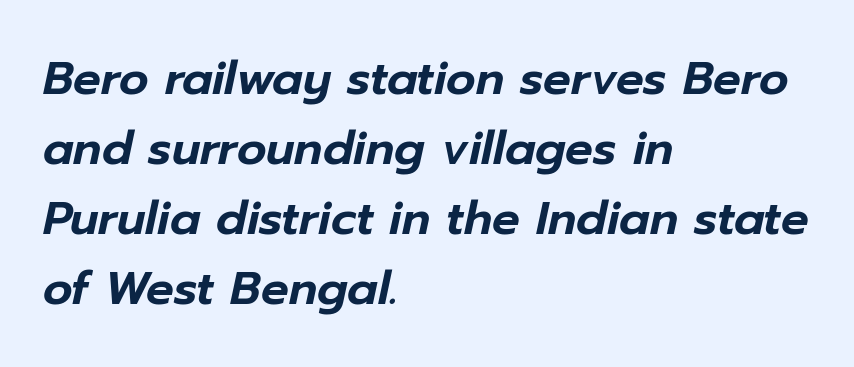
In CSS terms this would be text-align: left. Designer's note — italics engaged. A typesetter would call this zero additional tracking. Is this a fixed-width face? No — the glyphs have proportional, varying widths. Baseline-to-baseline distance is the conventional proportion of letter height. Unmarked baselines from the first word to the last.
